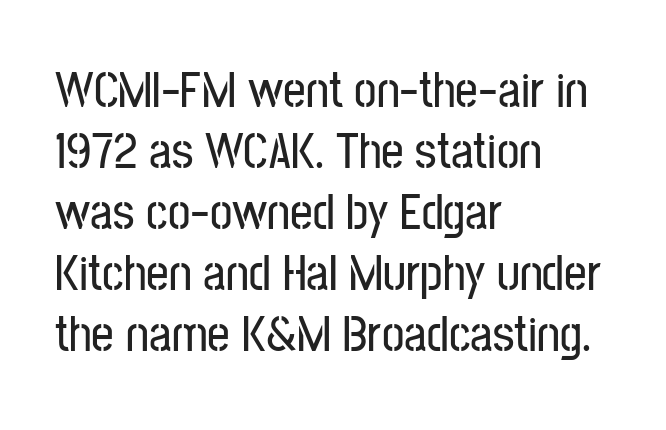
The image shows 50 px condensed sans-serif type, upright; set left-aligned, line spacing 1.22x, normal letter spacing, not underlined; low stroke contrast and a medium x-height.
